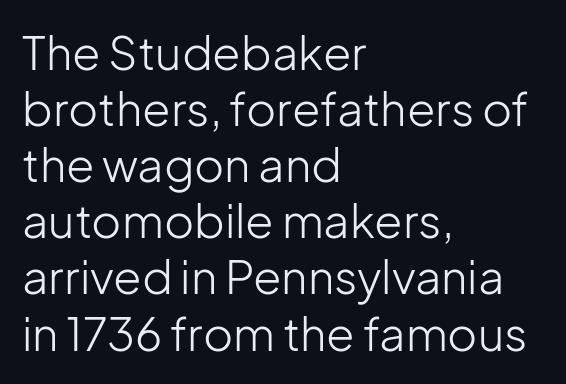
Character widths vary here, with narrow letters taking less room than wide ones. Which margin do the lines hug? The left one — the right edge is uneven. Serifs: no, the terminals of the letterforms are clean. The passage shown has conventional tracking throughout.
